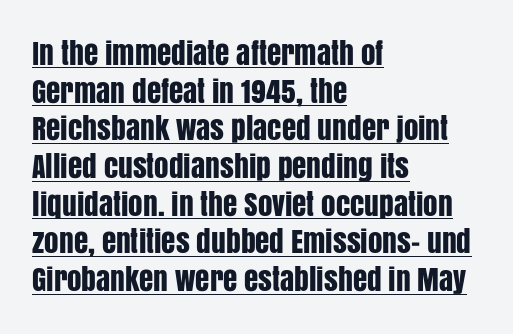
The image shows 29 px condensed sans-serif type, upright; set left-aligned, normal line spacing (1.3x), normal letter spacing, underlined; low stroke contrast and a large x-height.
